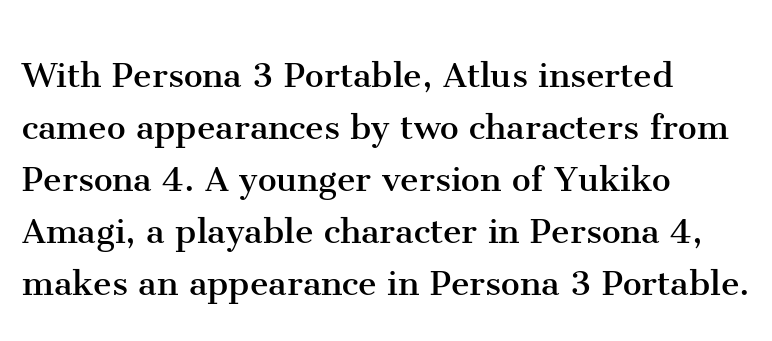
Q: Is the text bold? A: No.
Q: Is the text italic (slanted)? A: No, it is upright.
Q: Is the typeface a serif or a sans-serif typeface? A: Serif.
Q: Is the text underlined? A: No.
Q: How is the paragraph aligned? A: Left-aligned.
Q: Is the spacing between letters normal or unusually wide? A: Normal.
Q: Width (condensed, normal, or wide)? A: Normal.
Q: Stroke contrast? A: Medium.
Q: x-height? A: Medium.
Q: Monospaced? A: No.
